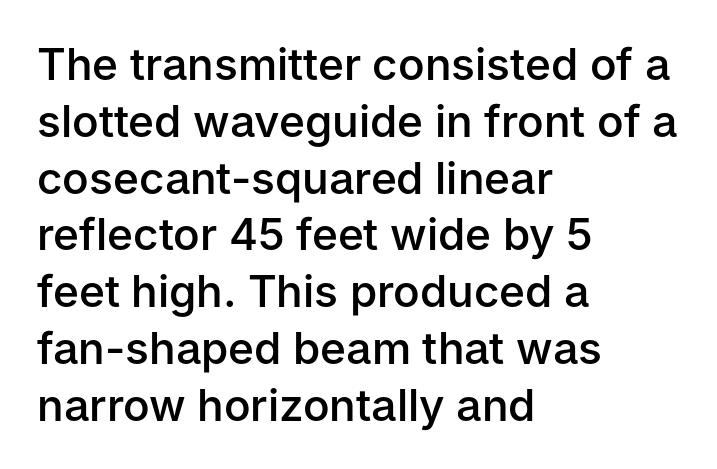
{"serif": "no", "italic": "no", "bold": "semi", "weight": "semibold", "width": "normal", "stroke_contrast": "low", "x_height": "medium", "monospaced": "no", "underline": "no", "align": "left", "line_spacing": "normal", "line_spacing_ratio": 1.29, "letter_spacing": "normal", "letter_spacing_em": 0.0, "glyph_px": 44}
